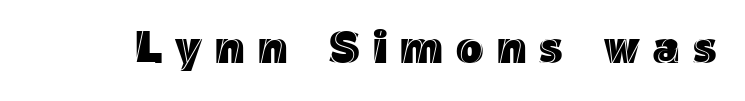
{"italic": "no", "width": "normal", "x_height": "medium", "monospaced": "no", "underline": "no", "letter_spacing": "wide", "letter_spacing_em": 0.29, "glyph_px": 45}
